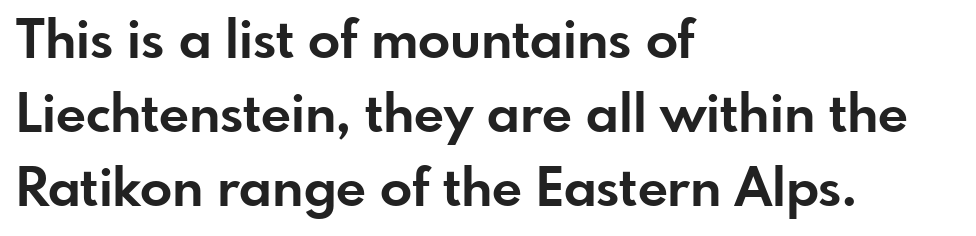
{"serif": "no", "italic": "no", "bold": "yes", "weight": "bold", "width": "normal", "stroke_contrast": "low", "x_height": "small", "monospaced": "no", "underline": "no", "align": "left", "line_spacing": "normal", "line_spacing_ratio": 1.4, "letter_spacing": "normal", "letter_spacing_em": 0.0, "glyph_px": 53}
